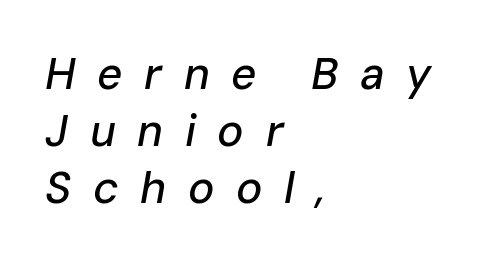
The image shows 44 px text type, italic (leaning right); set left-aligned, normal line spacing (1.3x), unusually wide letter spacing (+0.49 em), not underlined; low stroke contrast and a medium x-height.
